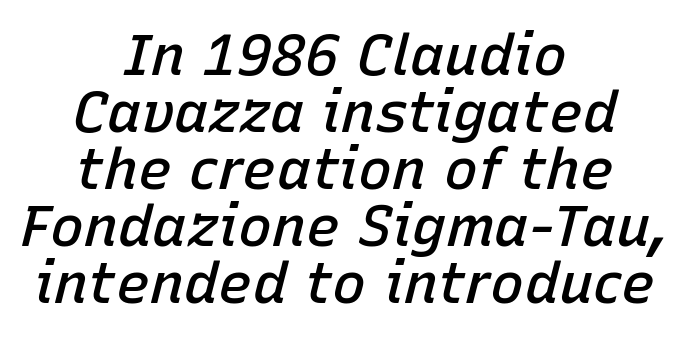
The image shows 57 px semibold type, italic (leaning right); set centered, tight line spacing (1.0x), normal letter spacing, not underlined; low stroke contrast and a medium x-height.
